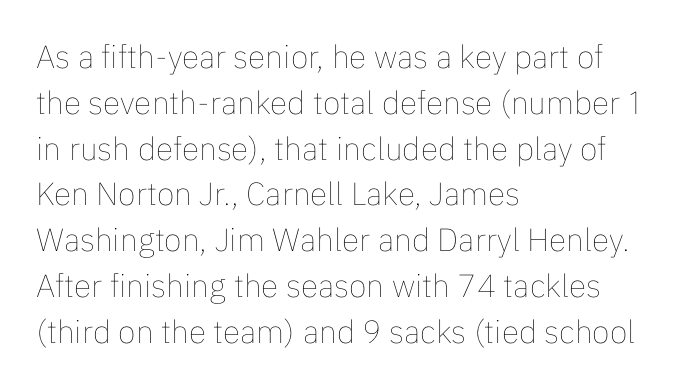
Every row of glyphs begins at an identical x-position on the left. This is the regular roman posture of the typeface. The block of text has a typical density, with ordinary space between rows. Has an underline been added? It has not.
